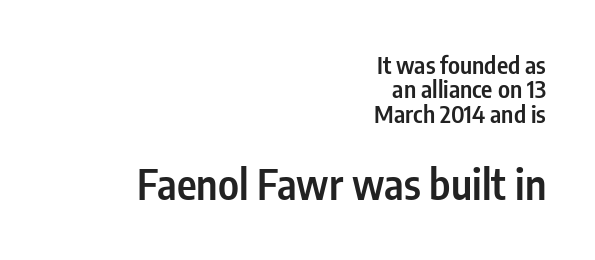
Q: Is the text bold? A: Semi-bold.
Q: Is the text italic (slanted)? A: No, it is upright.
Q: Is the typeface a serif or a sans-serif typeface? A: Sans-serif.
Q: Is the text underlined? A: No.
Q: How is the paragraph aligned? A: Right-aligned.
Q: Is the spacing between letters normal or unusually wide? A: Normal.
Q: Is the spacing between lines tight, normal or loose? A: Tight.
Q: Which block of text is set in a larger size, the first (top) or the second (bottom)? A: The second (bottom) one.
Q: Width (condensed, normal, or wide)? A: Condensed.
Q: Stroke contrast? A: Low.
Q: x-height? A: Medium.
Q: Monospaced? A: No.
